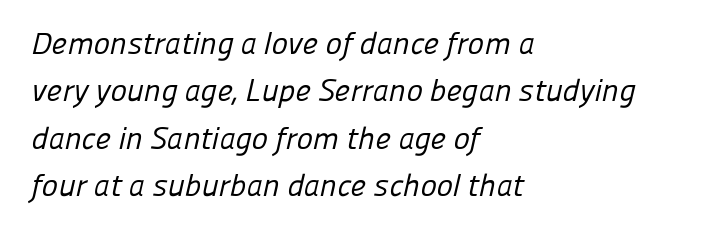
{"serif": "no", "bold": "no", "weight": "regular", "width": "normal", "stroke_contrast": "low", "x_height": "medium", "monospaced": "no", "underline": "no", "align": "left", "line_spacing": "normal", "line_spacing_ratio": 1.53, "letter_spacing": "normal", "letter_spacing_em": 0.0, "glyph_px": 31}
